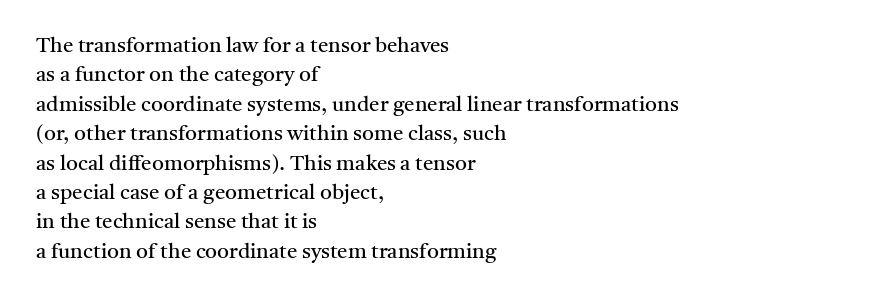
{"italic": "no", "bold": "no", "underline": "no", "align": "left", "line_spacing": "normal", "line_spacing_ratio": 1.4, "letter_spacing": "normal", "letter_spacing_em": 0.0, "glyph_px": 21}
